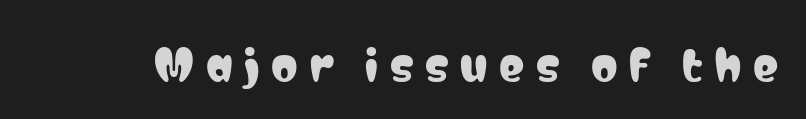
The image shows 42 px condensed sans-serif type, upright; set unusually wide letter spacing (+0.28 em), not underlined; low stroke contrast and a medium x-height.
